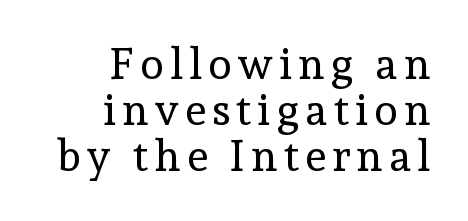
Vertical stems look standard width or narrower in stroke. Each new line begins almost immediately beneath the previous one. This sample uses a serif face. Descenders hang freely into open space. Every character sits straight up, as roman type does.
